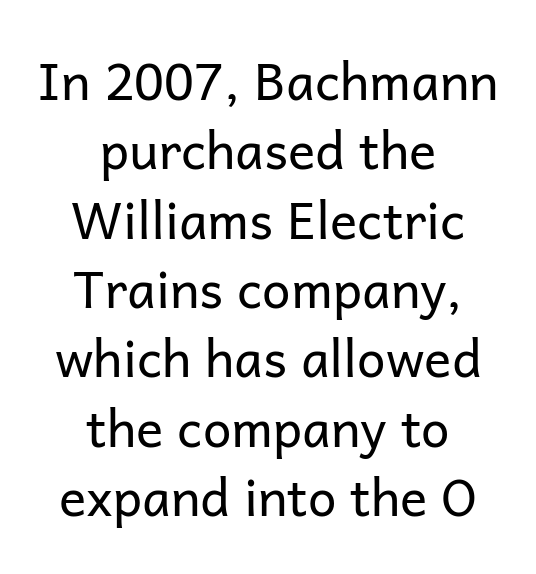
{"serif": "no", "italic": "no", "bold": "no", "weight": "regular", "width": "normal", "stroke_contrast": "low", "x_height": "medium", "monospaced": "no", "underline": "no", "align": "center", "line_spacing": "normal", "line_spacing_ratio": 1.36, "letter_spacing": "normal", "letter_spacing_em": 0.0, "glyph_px": 51}
